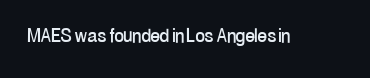
The image shows 23 px text type, upright; set normal letter spacing, not underlined.
